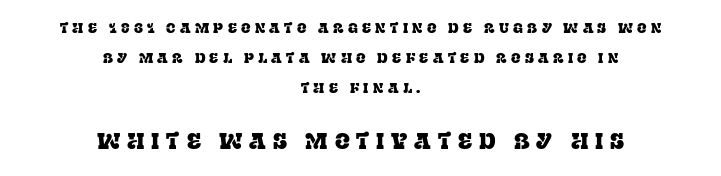
The image shows 22 px text type, upright; set centered, loose line spacing (2.15x), unusually wide letter spacing (+0.31 em), not underlined; the second (bottom) block is 1.57x larger.
